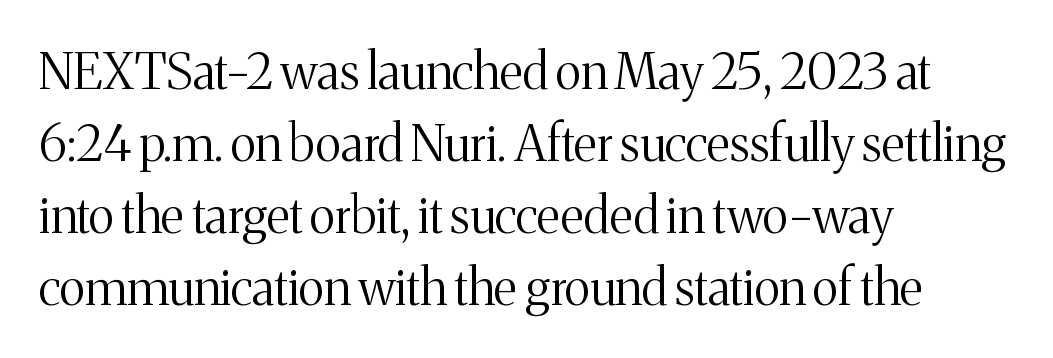
The image shows 50 px light serif type, upright; set left-aligned, normal line spacing (1.44x), normal letter spacing, not underlined; medium stroke contrast and a medium x-height.
